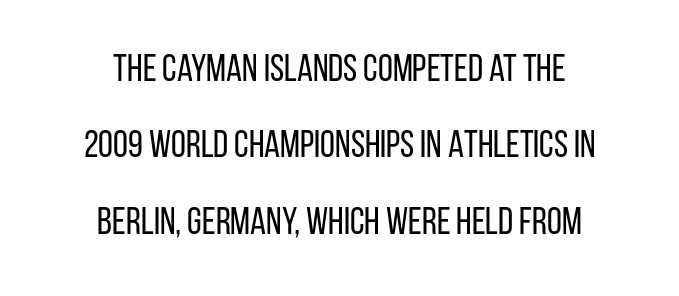
Spacing verdict: proportional, widths tailored to each character. If you measured baseline to baseline, you'd find a long distance. The typesetting does not lean heavy: it is not bold. Descenders hang freely into open space. Standard letterfit; no display-style spreading of the glyphs.
